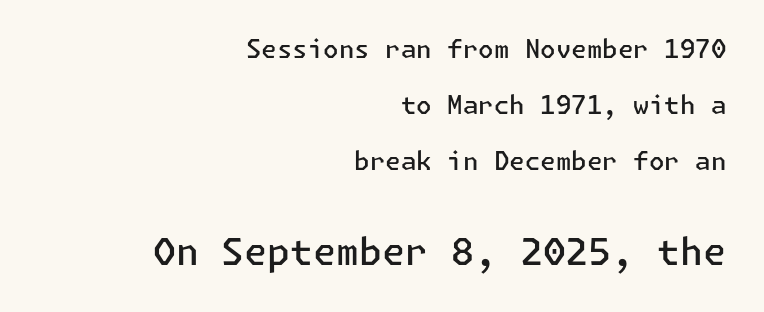
In terms of letterform style, serifs are entirely absent. The face used here appears at its bigger size in the lower chunk. Widely set lines give the paragraph a tall, airy silhouette. Teacher's note: observe the even right margin — that is flush-right alignment.
